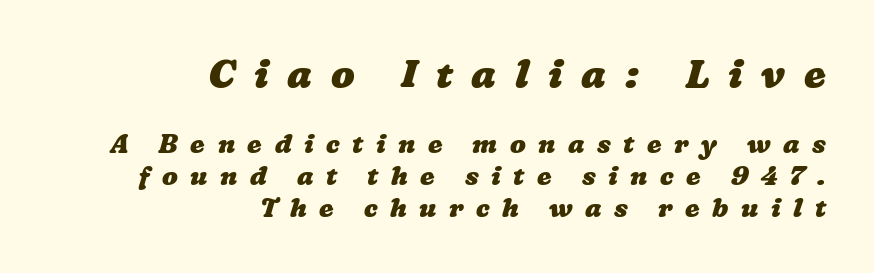
This rendering uses right alignment, leaving the left contour irregular. Do the characters align in a grid? No, the font is proportional. What weight is shown? A full bold with thick strokes. Typesetter's note — upper block bumped up in size, lower block left smaller. A typesetter would call this heavily tracked-out type. Words float on clear page, feet unadorned.
